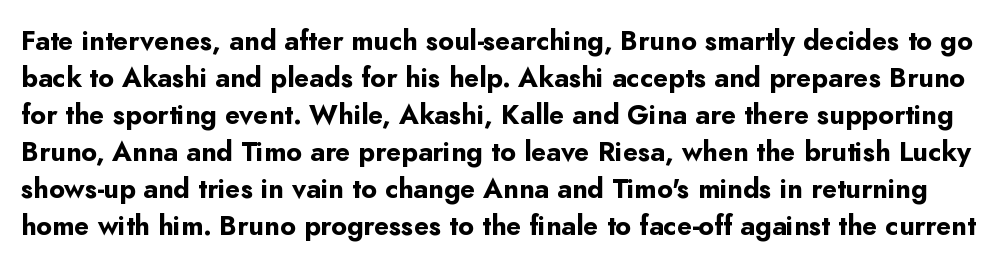
Notice how the stems are strictly vertical — no italics here. Pretty heavy lettering here — definitely bold. Glance below the letters and you will spot only blank space. In terms of letterspacing, this is plain default setting. Interline gaps are of average width in this sample.
